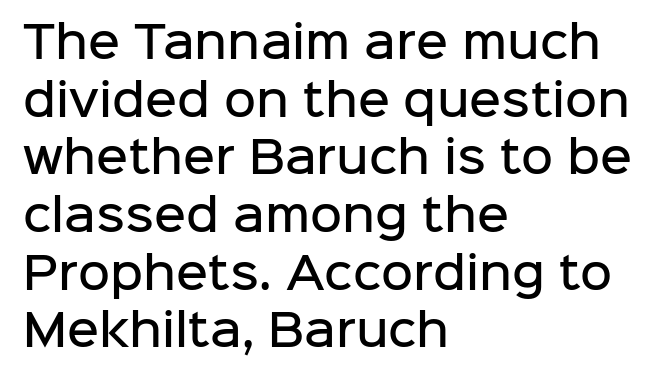
Note the varied advance widths — an 'i' is clearly narrower than an 'm'. The passage shown has conventional tracking throughout. To sum up the face: it is a sans, with no serifs. Stems and bowls a touch heavier than normal — semibold. Horizontal bands of white between lines are of average thickness. Horizontal alignment here is leftward, the default for most running prose.
